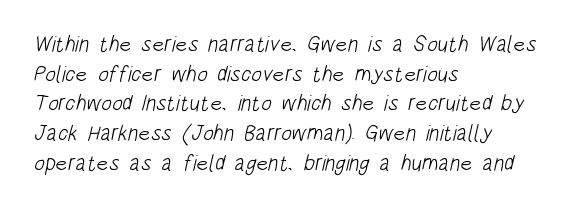
Decoration check: the copy has no underline. No letter is thick-stroked: the sample isn't bold. What's the leading like? Ordinary, nothing unusual. The ragged edge is on the right, which tells us the setting is flush left. Compared with typical body copy, the letter spacing here is the same.
